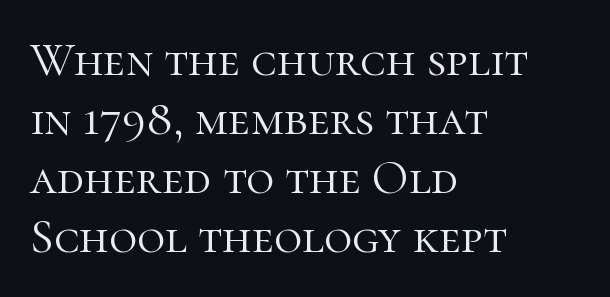
Q: Is the text bold? A: No.
Q: Is the text italic (slanted)? A: No, it is upright.
Q: Is the typeface a serif or a sans-serif typeface? A: Serif.
Q: Is the text underlined? A: No.
Q: How is the paragraph aligned? A: Left-aligned.
Q: Is the spacing between letters normal or unusually wide? A: Normal.
Q: Width (condensed, normal, or wide)? A: Normal.
Q: Stroke contrast? A: High.
Q: x-height? A: Medium.
Q: Monospaced? A: No.
